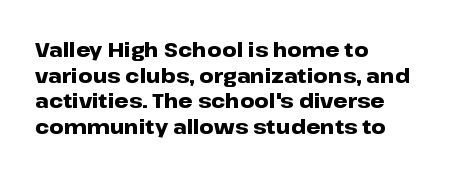
The image shows 20 px bold type, upright; set left-aligned, normal line spacing (1.28x), normal letter spacing, not underlined.
